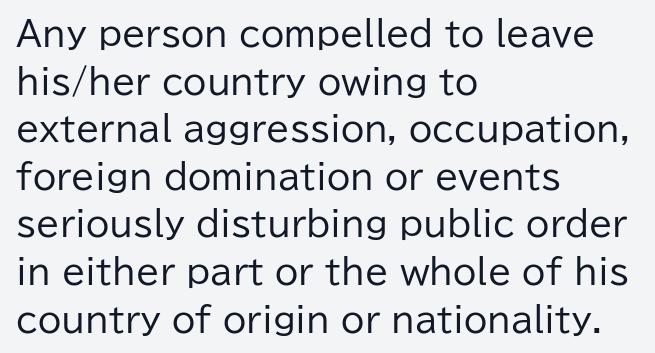
Check the space under the baseline: it is left empty. Weight: not bold — regular or lighter. Proportional: the letters do not fall into vertical columns. If you drew a line through each stem, it would be perfectly vertical. The letters sit at their default tracking, neither squeezed nor spread. Summary of vertical rhythm: regular, with standard interline spacing.
